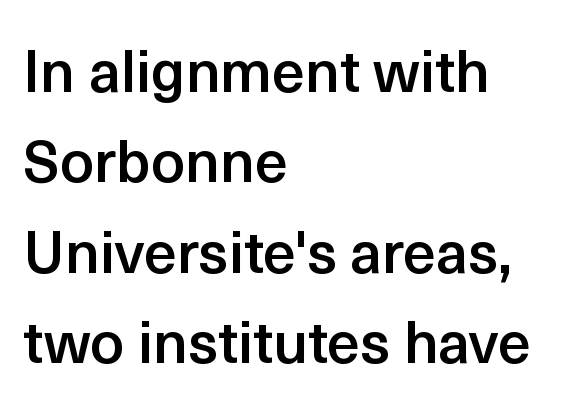
{"serif": "no", "italic": "no", "bold": "semi", "weight": "semibold", "width": "normal", "x_height": "medium", "monospaced": "no", "underline": "no", "align": "left", "line_spacing": "normal", "line_spacing_ratio": 1.53, "letter_spacing": "normal", "letter_spacing_em": 0.0, "glyph_px": 59}
